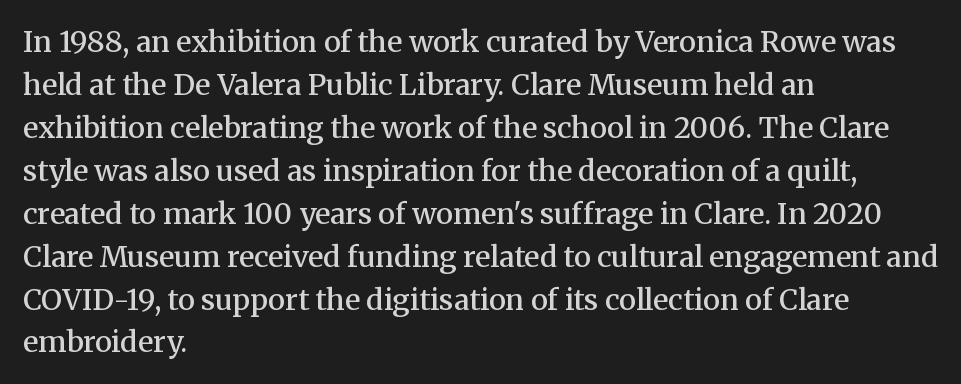
The letters sit at their default tracking, neither squeezed nor spread. The specimen reads as upright at a glance. Typographically, this falls in the serif category. In terms of weight, the rendering is demibold, just under bold.
